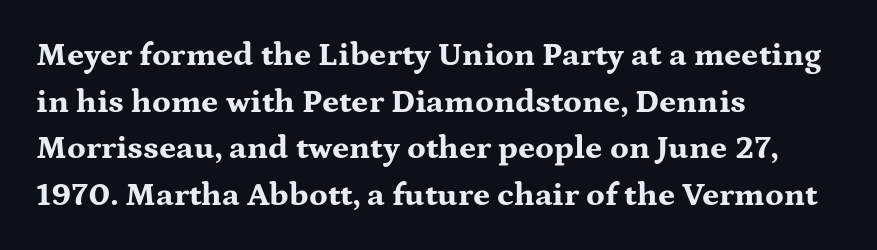
{"serif": "yes", "italic": "no", "bold": "yes", "weight": "bold", "width": "wide", "stroke_contrast": "medium", "x_height": "medium", "monospaced": "no", "underline": "no", "align": "left", "line_spacing": "normal", "line_spacing_ratio": 1.41, "letter_spacing": "normal", "letter_spacing_em": 0.0, "glyph_px": 33}
